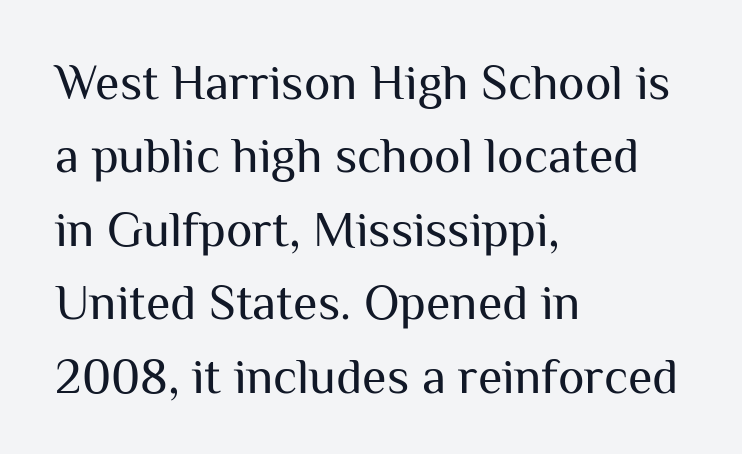
{"serif": "no", "italic": "no", "bold": "no", "weight": "regular", "width": "normal", "stroke_contrast": "medium", "x_height": "medium", "monospaced": "no", "underline": "no", "align": "left", "line_spacing": "normal", "line_spacing_ratio": 1.47, "letter_spacing": "normal", "letter_spacing_em": 0.0, "glyph_px": 50}
